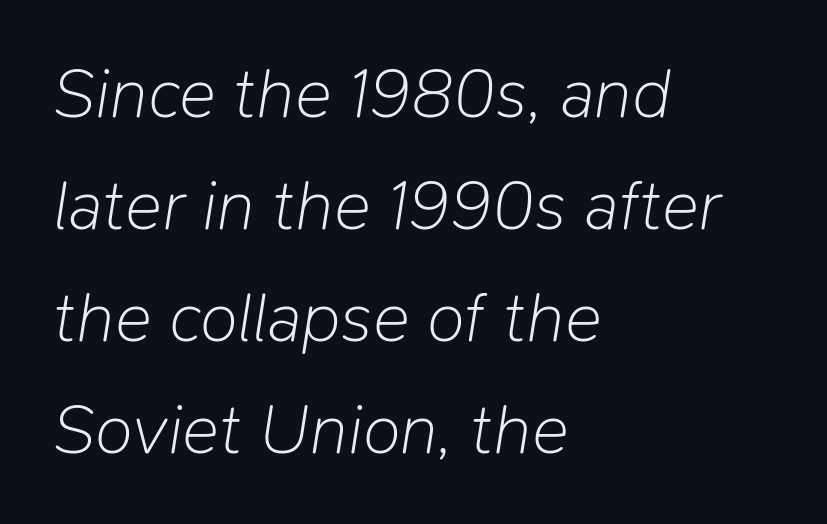
The image shows 70 px light type, italic (leaning right); set left-aligned, normal line spacing (1.6x), normal letter spacing, not underlined; low stroke contrast and a medium x-height.
